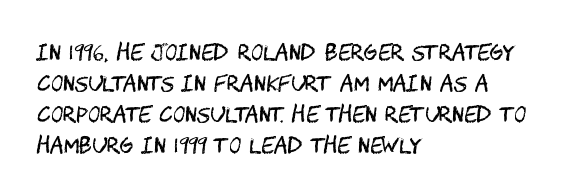
If you drew a line through each stem, it would be perfectly vertical. Leftover space on each line is placed entirely after the last word. The vertical gap from one line to the next is medium. The specimen omits any rule beneath the text block's lines.
